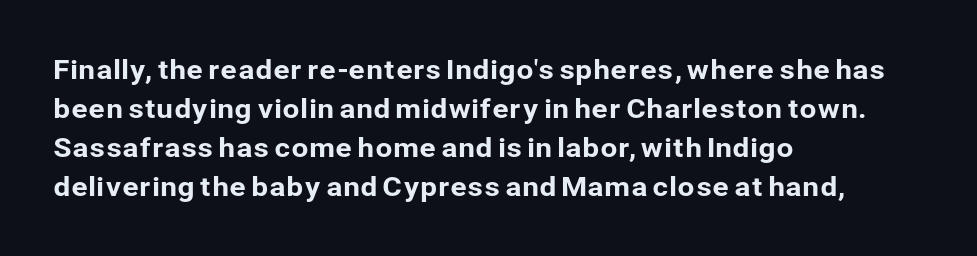
Q: Is the text italic (slanted)? A: No, it is upright.
Q: Is the text underlined? A: No.
Q: How is the paragraph aligned? A: Left-aligned.
Q: Is the spacing between letters normal or unusually wide? A: Normal.
Q: Is the spacing between lines tight, normal or loose? A: Normal.
